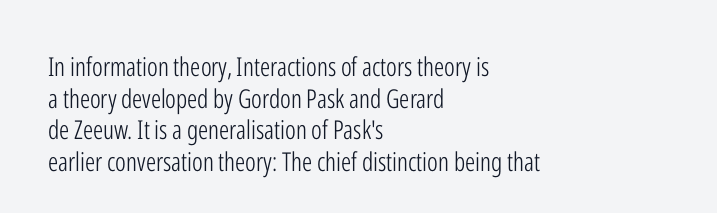
Q: Is the text bold? A: No.
Q: Is the text italic (slanted)? A: No, it is upright.
Q: Is the text underlined? A: No.
Q: How is the paragraph aligned? A: Left-aligned.
Q: Is the spacing between letters normal or unusually wide? A: Normal.
